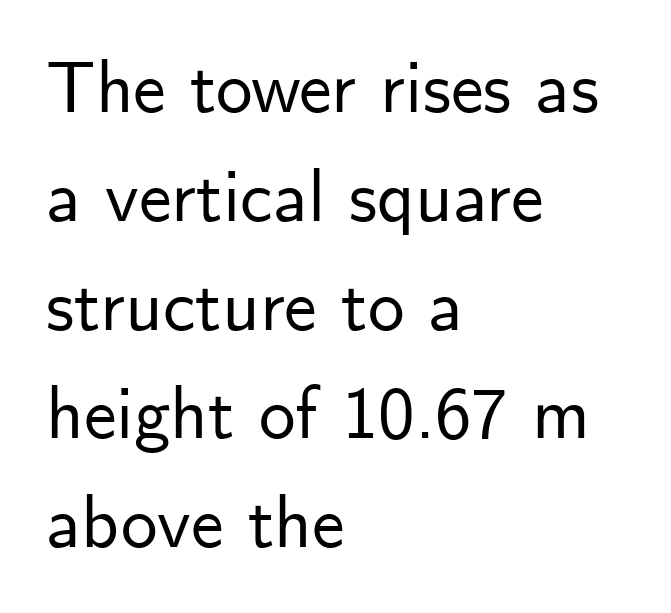
The image shows 73 px sans-serif type, upright; set left-aligned, normal line spacing (1.49x), normal letter spacing, not underlined; low stroke contrast and a small x-height.
